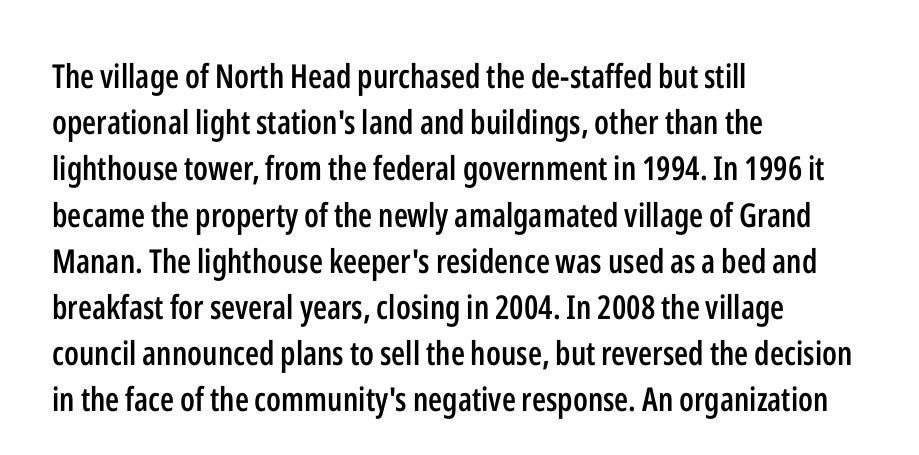
Q: Is the text bold? A: Semi-bold.
Q: Is the text italic (slanted)? A: No, it is upright.
Q: Is the typeface a serif or a sans-serif typeface? A: Sans-serif.
Q: Is the text underlined? A: No.
Q: How is the paragraph aligned? A: Left-aligned.
Q: Is the spacing between letters normal or unusually wide? A: Normal.
Q: Is the spacing between lines tight, normal or loose? A: Normal.
Q: Width (condensed, normal, or wide)? A: Condensed.
Q: Stroke contrast? A: Low.
Q: x-height? A: Medium.
Q: Monospaced? A: No.
